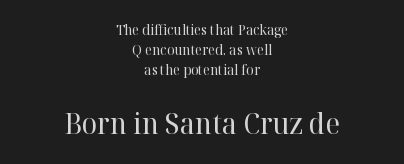
Q: Is the text bold? A: No.
Q: Is the text italic (slanted)? A: No, it is upright.
Q: Is the typeface a serif or a sans-serif typeface? A: Serif.
Q: Is the text underlined? A: No.
Q: How is the paragraph aligned? A: Centered.
Q: Is the spacing between letters normal or unusually wide? A: Normal.
Q: Is the spacing between lines tight, normal or loose? A: Normal.
Q: Which block of text is set in a larger size, the first (top) or the second (bottom)? A: The second (bottom) one.
Q: Width (condensed, normal, or wide)? A: Normal.
Q: Stroke contrast? A: High.
Q: x-height? A: Medium.
Q: Monospaced? A: No.
